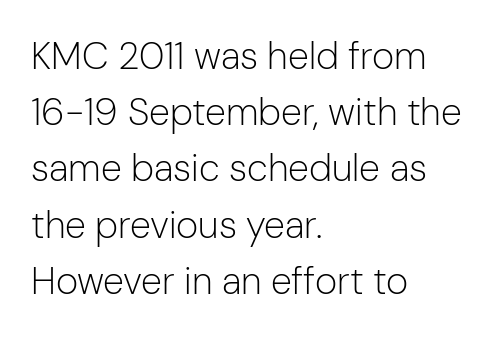
Bold? No — there's no thickening of the strokes. A typesetter would call this proportional, since set widths differ per character. Unmarked baselines from the first word to the last. Line spacing here is normal. Every character sits straight up, as roman type does. The rag falls on the right side of this text block.
